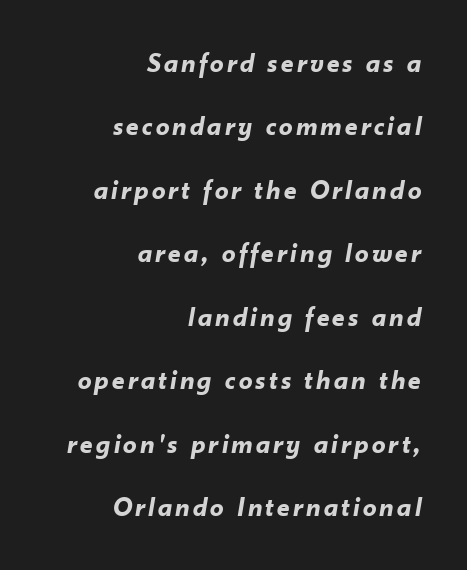
Compared with a flush-left layout, this one pins lines to the opposite, right side. It's the slanting kind of type. What weight is shown? A full bold with thick strokes. The line-height multiplier appears high, well above default. Check the space under the baseline: it is left empty.
